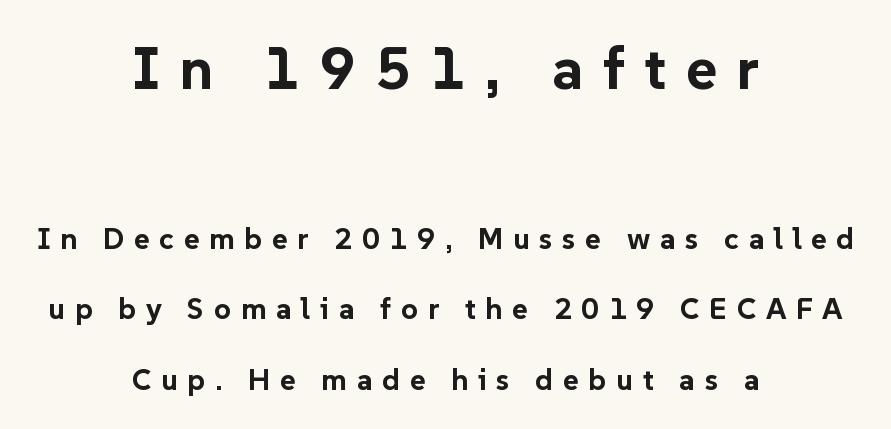
Q: Is the text bold? A: Yes.
Q: Is the text italic (slanted)? A: No, it is upright.
Q: Is the typeface a serif or a sans-serif typeface? A: Sans-serif.
Q: Is the text underlined? A: No.
Q: How is the paragraph aligned? A: Centered.
Q: Is the spacing between letters normal or unusually wide? A: Unusually wide.
Q: Is the spacing between lines tight, normal or loose? A: Loose.
Q: Which block of text is set in a larger size, the first (top) or the second (bottom)? A: The first (top) one.
Q: Width (condensed, normal, or wide)? A: Normal.
Q: Stroke contrast? A: Low.
Q: x-height? A: Medium.
Q: Monospaced? A: No.
